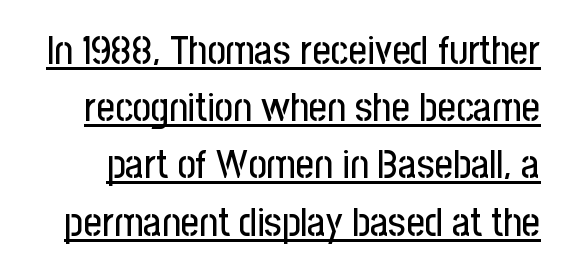
Q: Is the text italic (slanted)? A: No, it is upright.
Q: Is the typeface a serif or a sans-serif typeface? A: Sans-serif.
Q: Is the text underlined? A: Yes.
Q: Is the spacing between letters normal or unusually wide? A: Normal.
Q: Is the spacing between lines tight, normal or loose? A: Normal.
Q: Width (condensed, normal, or wide)? A: Condensed.
Q: Stroke contrast? A: Low.
Q: x-height? A: Medium.
Q: Monospaced? A: No.
